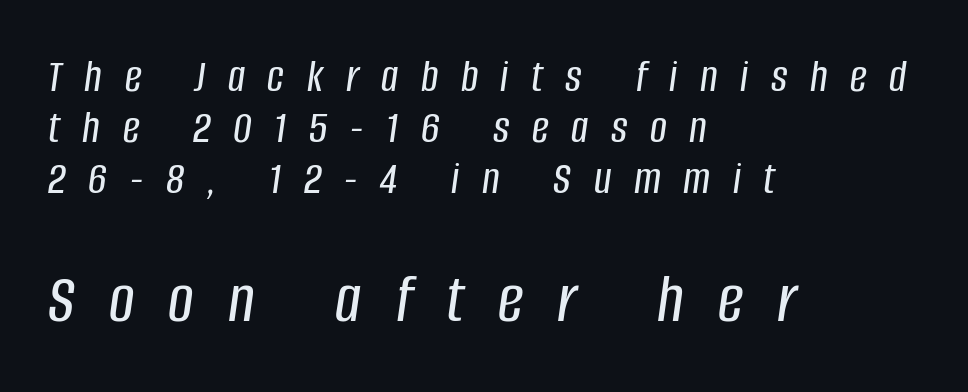
The image shows 71 px condensed type, italic (leaning right); set left-aligned, tight line spacing (1.08x), unusually wide letter spacing (+0.48 em), not underlined; the second (bottom) block is 1.51x larger; low stroke contrast and a large x-height.
